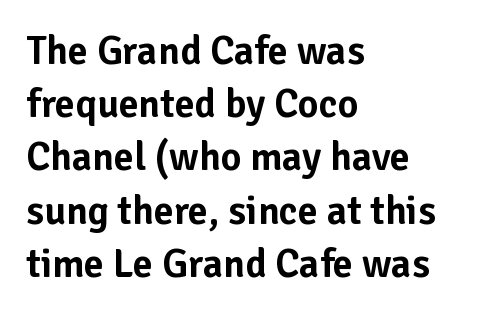
The image shows 40 px sans-serif type, upright; set left-aligned, normal line spacing (1.33x), normal letter spacing, not underlined; low stroke contrast and a medium x-height.
